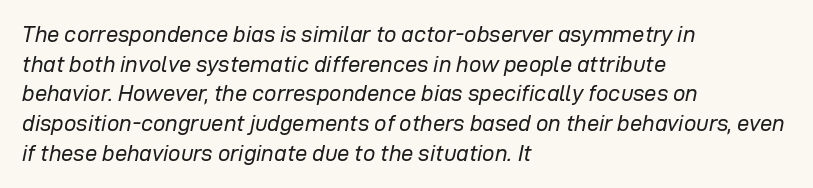
The image shows 22 px text type, italic (leaning right); set left-aligned, normal line spacing (1.35x), normal letter spacing, not underlined.
